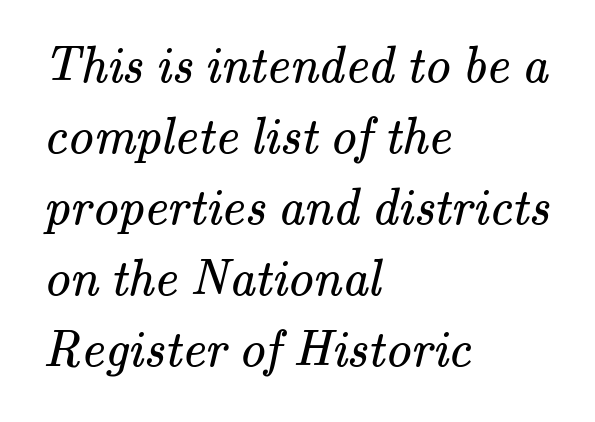
Q: Is the text bold? A: No.
Q: Is the typeface a serif or a sans-serif typeface? A: Serif.
Q: Is the text underlined? A: No.
Q: How is the paragraph aligned? A: Left-aligned.
Q: Is the spacing between letters normal or unusually wide? A: Normal.
Q: Is the spacing between lines tight, normal or loose? A: Normal.
Q: Width (condensed, normal, or wide)? A: Normal.
Q: Stroke contrast? A: Medium.
Q: x-height? A: Small.
Q: Monospaced? A: No.
